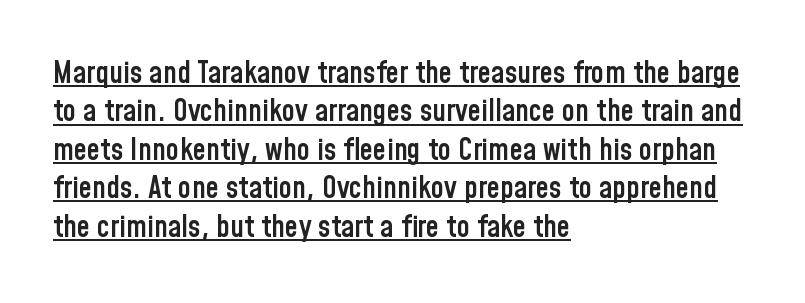
Q: Is the text bold? A: Semi-bold.
Q: Is the text italic (slanted)? A: No, it is upright.
Q: Is the typeface a serif or a sans-serif typeface? A: Sans-serif.
Q: Is the text underlined? A: Yes.
Q: How is the paragraph aligned? A: Left-aligned.
Q: Is the spacing between letters normal or unusually wide? A: Normal.
Q: Is the spacing between lines tight, normal or loose? A: Normal.
Q: Width (condensed, normal, or wide)? A: Condensed.
Q: Stroke contrast? A: Low.
Q: x-height? A: Medium.
Q: Monospaced? A: No.
